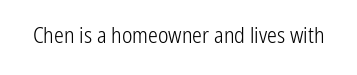
Q: Is the text bold? A: No.
Q: Is the text italic (slanted)? A: No, it is upright.
Q: Is the text underlined? A: No.
Q: Is the spacing between letters normal or unusually wide? A: Normal.
